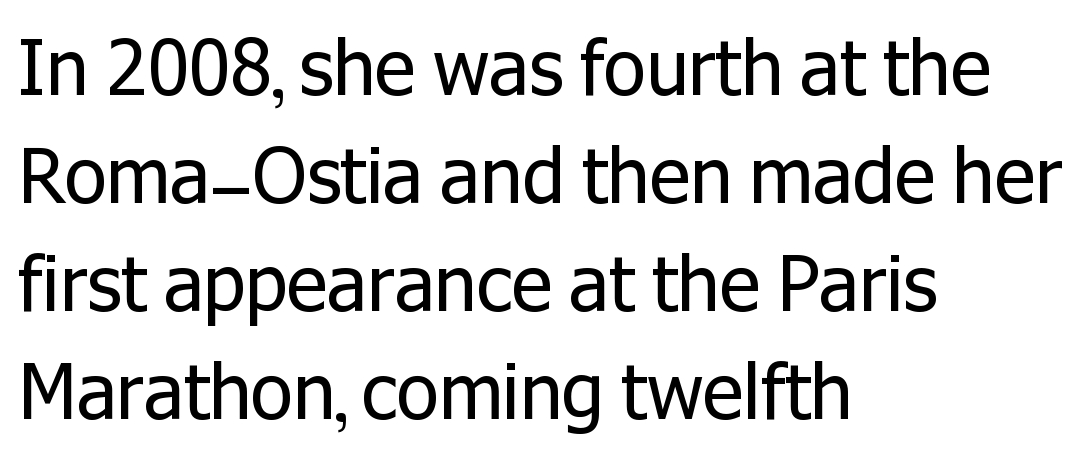
The image shows 76 px regular-weight sans-serif type, upright; set left-aligned, normal line spacing (1.42x), normal letter spacing, not underlined; low stroke contrast and a medium x-height.
